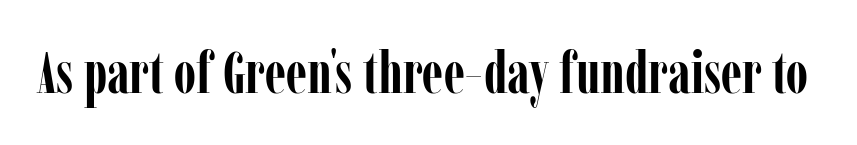
The image shows 58 px semibold, condensed serif type, upright; set normal letter spacing, not underlined; low stroke contrast and a medium x-height.
